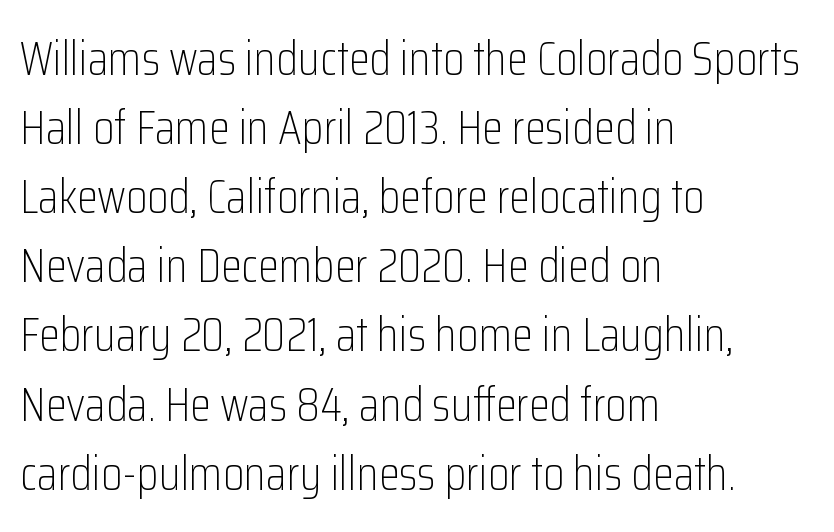
I'd call this a sans setting — the letters go barefoot. If you drew a line through each stem, it would be perfectly vertical. Stroke mass is kept to a normal reading level or below. These lines are set flush left with a ragged right edge. The specimen omits any rule beneath the text block's lines. Caption: standard tracking, unaltered.
